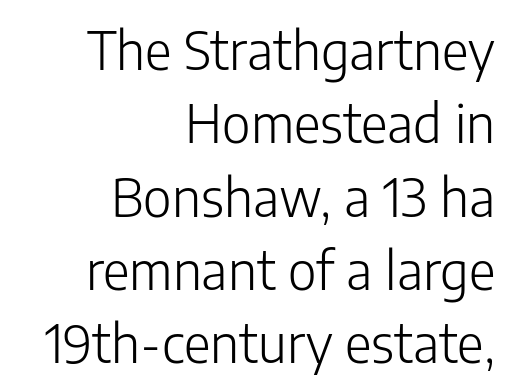
{"serif": "no", "italic": "no", "bold": "no", "weight": "light", "width": "normal", "stroke_contrast": "low", "x_height": "medium", "monospaced": "no", "underline": "no", "align": "right", "line_spacing": "normal", "line_spacing_ratio": 1.41, "letter_spacing": "normal", "letter_spacing_em": 0.0, "glyph_px": 52}
